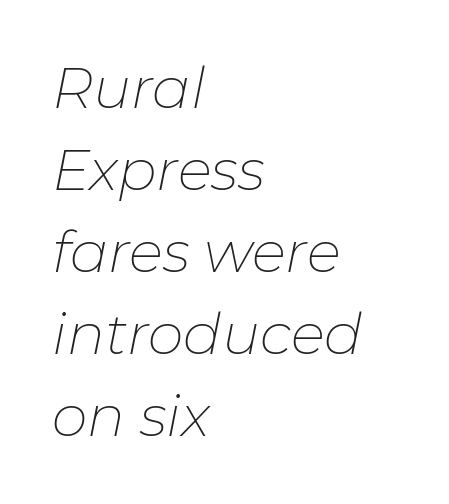
Q: Is the text bold? A: No.
Q: Is the text italic (slanted)? A: Yes, it leans right by about 11 degrees.
Q: Is the text underlined? A: No.
Q: How is the paragraph aligned? A: Left-aligned.
Q: Is the spacing between letters normal or unusually wide? A: Normal.
Q: Is the spacing between lines tight, normal or loose? A: Normal.
Q: Width (condensed, normal, or wide)? A: Normal.
Q: Stroke contrast? A: Low.
Q: x-height? A: Medium.
Q: Monospaced? A: No.
